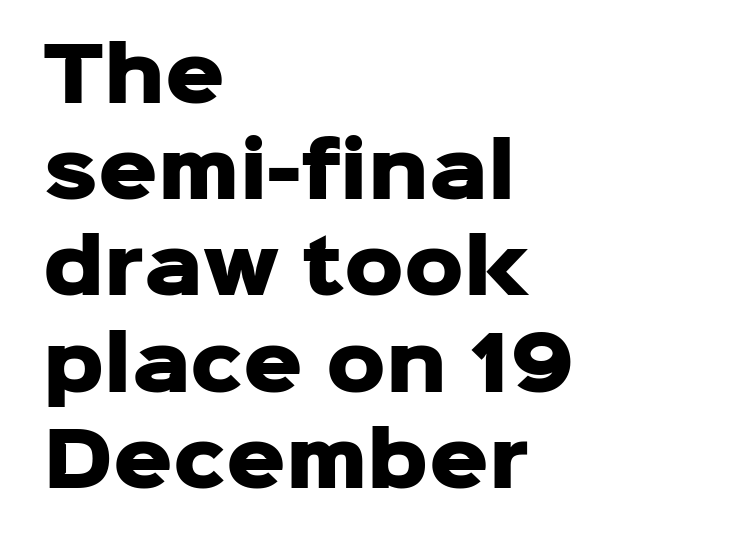
{"serif": "no", "italic": "no", "bold": "yes", "weight": "heavy", "width": "normal", "stroke_contrast": "low", "x_height": "medium", "monospaced": "no", "underline": "no", "align": "left", "line_spacing": "normal", "line_spacing_ratio": 1.3, "letter_spacing": "normal", "letter_spacing_em": 0.0, "glyph_px": 74}
